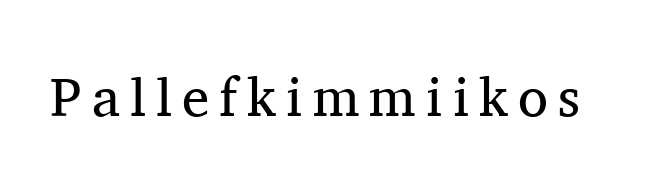
Q: Is the text bold? A: No.
Q: Is the text italic (slanted)? A: No, it is upright.
Q: Is the typeface a serif or a sans-serif typeface? A: Serif.
Q: Is the text underlined? A: No.
Q: Width (condensed, normal, or wide)? A: Normal.
Q: Stroke contrast? A: Medium.
Q: x-height? A: Medium.
Q: Monospaced? A: No.
